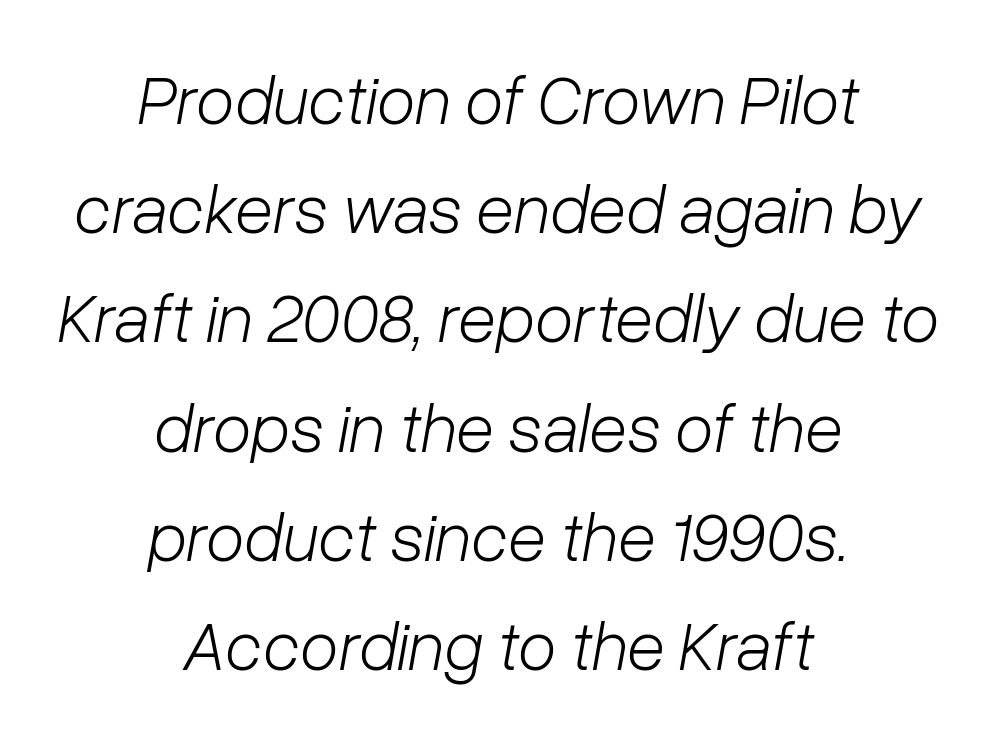
Q: Is the text bold? A: No.
Q: Is the text italic (slanted)? A: Yes, it leans right by about 10 degrees.
Q: Is the text underlined? A: No.
Q: How is the paragraph aligned? A: Centered.
Q: Is the spacing between letters normal or unusually wide? A: Normal.
Q: Is the spacing between lines tight, normal or loose? A: Normal.
Q: Width (condensed, normal, or wide)? A: Normal.
Q: Stroke contrast? A: Low.
Q: x-height? A: Medium.
Q: Monospaced? A: No.
